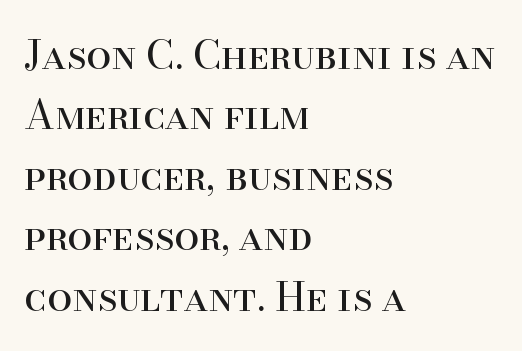
{"serif": "yes", "italic": "no", "bold": "no", "weight": "regular", "width": "normal", "stroke_contrast": "high", "x_height": "small", "monospaced": "no", "underline": "no", "align": "left", "line_spacing": "normal", "line_spacing_ratio": 1.51, "letter_spacing": "normal", "letter_spacing_em": 0.0, "glyph_px": 40}
